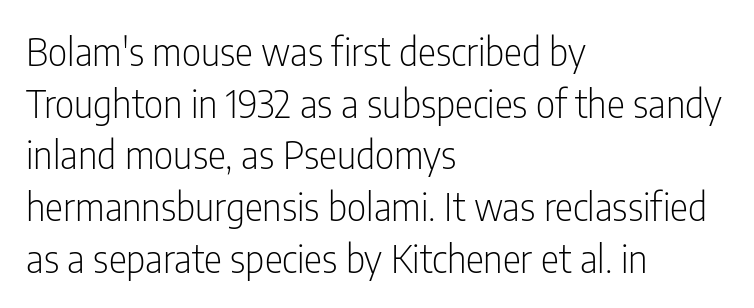
{"serif": "no", "italic": "no", "bold": "no", "weight": "light", "width": "condensed", "stroke_contrast": "low", "x_height": "medium", "monospaced": "no", "underline": "no", "align": "left", "line_spacing": "normal", "line_spacing_ratio": 1.36, "letter_spacing": "normal", "letter_spacing_em": 0.0, "glyph_px": 38}
